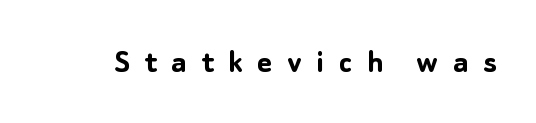
This is heavy type, rendered in bold. The letters carry no serifs — their stems end cleanly without finishing strokes. The passage shown is typed in a proportional face where columns would drift. Glyph-to-glyph distance is far greater than everyday printed text. The typography opts for an upright posture over an oblique one.
